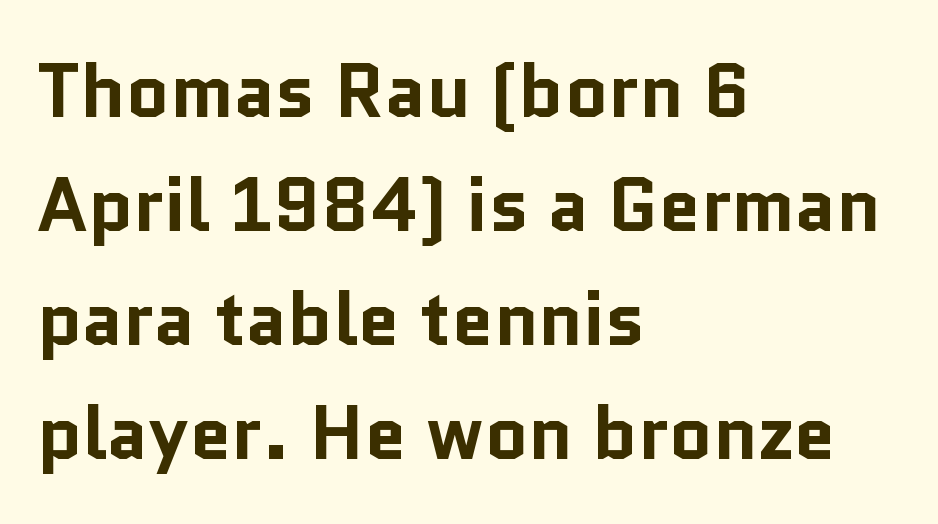
{"serif": "no", "italic": "no", "bold": "yes", "weight": "bold", "width": "normal", "stroke_contrast": "low", "x_height": "medium", "monospaced": "no", "underline": "no", "align": "left", "line_spacing": "normal", "line_spacing_ratio": 1.52, "letter_spacing": "normal", "letter_spacing_em": 0.0, "glyph_px": 75}
